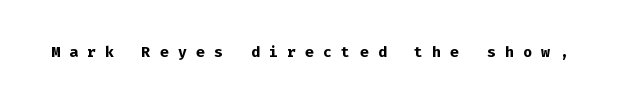
Q: Is the text bold? A: Yes.
Q: Is the text italic (slanted)? A: No, it is upright.
Q: Is the text underlined? A: No.
Q: Is the spacing between letters normal or unusually wide? A: Unusually wide.
